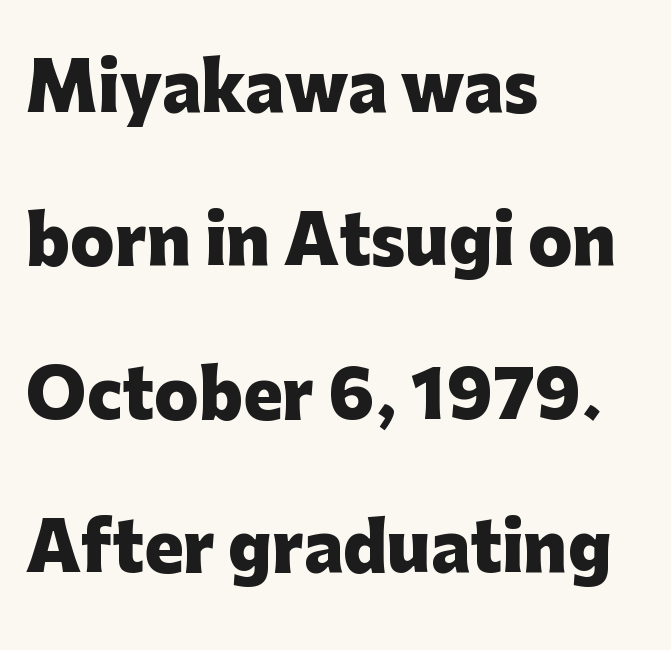
{"serif": "no", "italic": "no", "bold": "yes", "weight": "heavy", "width": "normal", "stroke_contrast": "low", "x_height": "medium", "monospaced": "no", "underline": "no", "align": "left", "line_spacing": "loose", "line_spacing_ratio": 2.36, "letter_spacing": "normal", "letter_spacing_em": 0.0, "glyph_px": 65}
